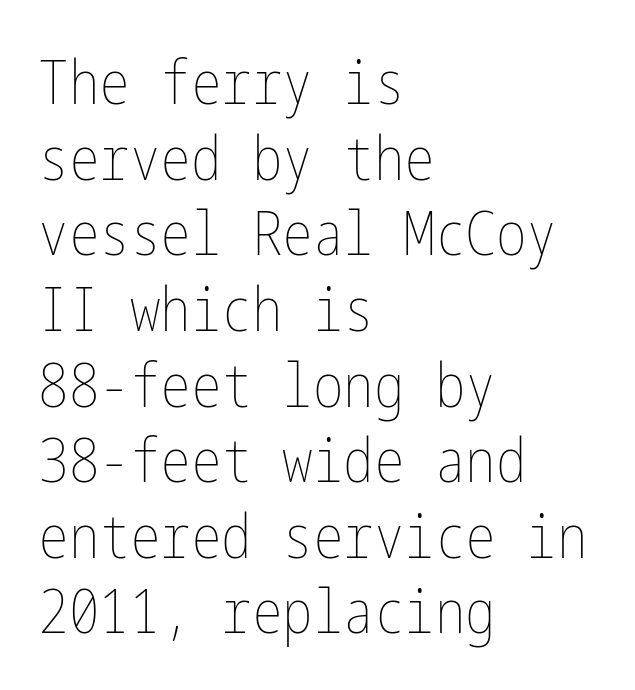
The image shows 61 px thin, condensed type, upright; set left-aligned, line spacing 1.24x, normal letter spacing, not underlined; low stroke contrast and a medium x-height.
